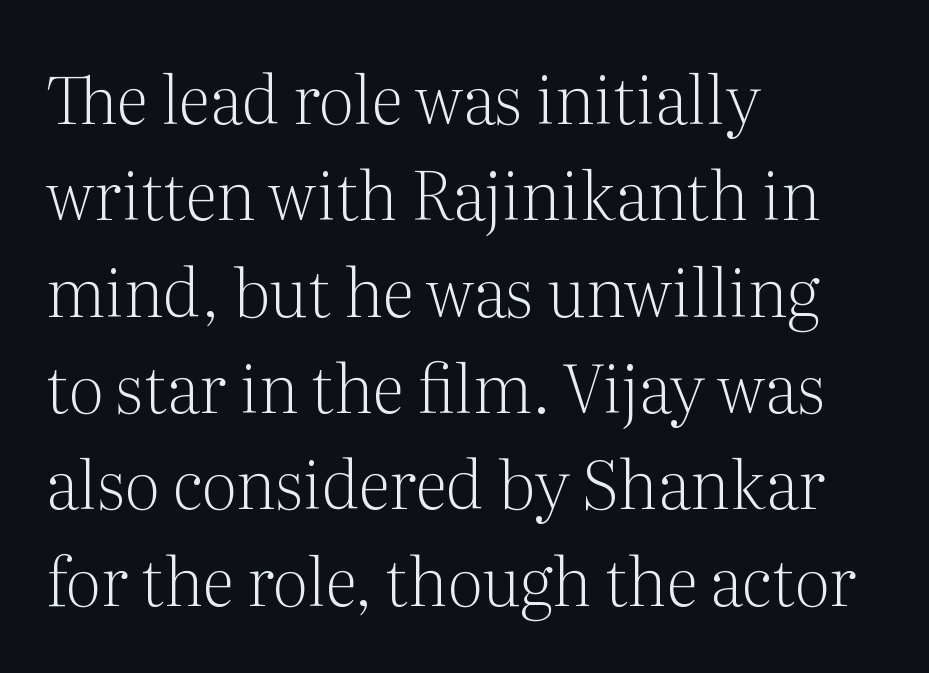
Posture: vertical. Character widths vary here, with narrow letters taking less room than wide ones. Baseline-to-baseline distance is the conventional proportion of letter height. Little horizontal feet cap the strokes, marking this as serif type.
